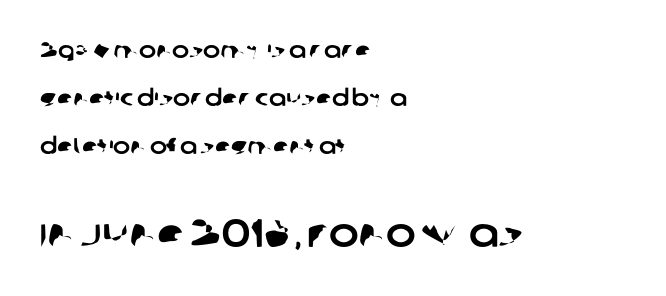
Q: Is the typeface a serif or a sans-serif typeface? A: Sans-serif.
Q: Is the text underlined? A: No.
Q: How is the paragraph aligned? A: Left-aligned.
Q: Is the spacing between letters normal or unusually wide? A: Normal.
Q: Is the spacing between lines tight, normal or loose? A: Loose.
Q: Which block of text is set in a larger size, the first (top) or the second (bottom)? A: The second (bottom) one.
Q: Width (condensed, normal, or wide)? A: Normal.
Q: Stroke contrast? A: Low.
Q: x-height? A: Large.
Q: Monospaced? A: No.
